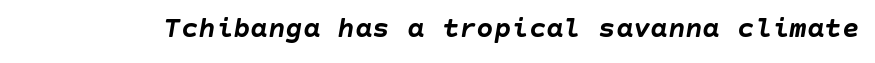
This is heavy type, rendered in bold. Style check: oblique. Standard letterfit; no display-style spreading of the glyphs. The gap between lines stays unmarked.
